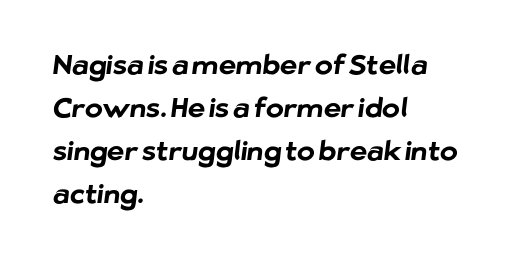
The image shows 27 px bold type; set left-aligned, normal line spacing (1.59x), normal letter spacing, not underlined.
